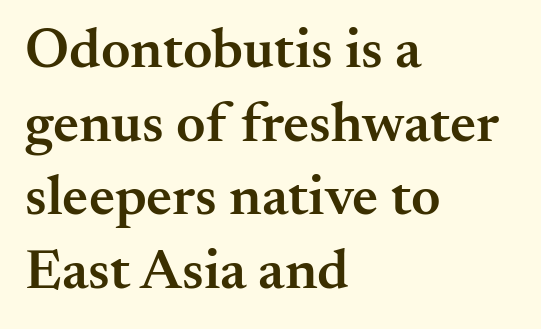
Look at the bottom of the vertical strokes: they flare into serifs here. You could not count columns in this text — the font is proportionally spaced. Observe the ordinary spacing: letters are neighbours, not strangers. Notice how descenders clear the ascenders below comfortably — that's standard leading. The lettering holds an erect, upright posture throughout.
